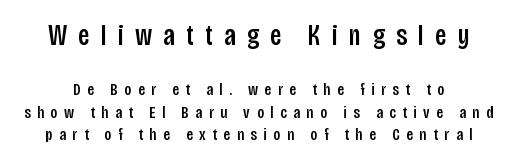
Q: Is the text italic (slanted)? A: No, it is upright.
Q: Is the typeface a serif or a sans-serif typeface? A: Sans-serif.
Q: Is the text underlined? A: No.
Q: Is the spacing between letters normal or unusually wide? A: Unusually wide.
Q: Is the spacing between lines tight, normal or loose? A: Normal.
Q: Which block of text is set in a larger size, the first (top) or the second (bottom)? A: The first (top) one.
Q: Width (condensed, normal, or wide)? A: Condensed.
Q: Stroke contrast? A: Low.
Q: x-height? A: Large.
Q: Monospaced? A: No.
